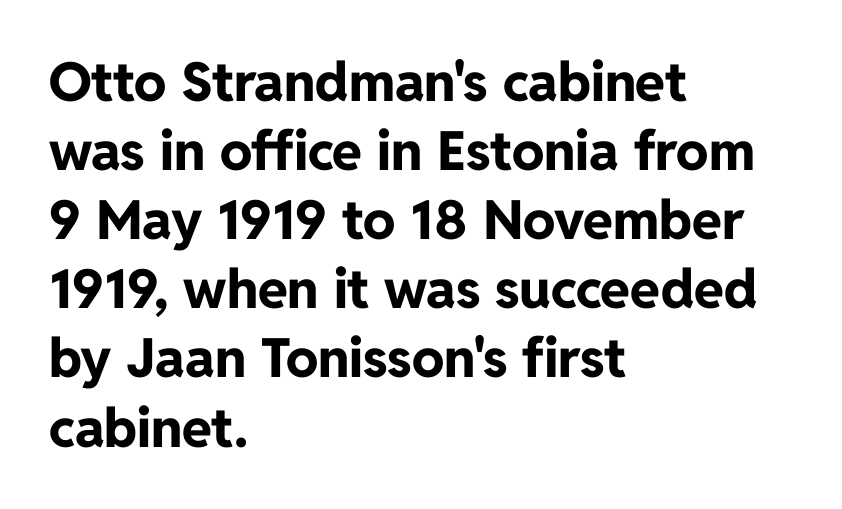
{"serif": "no", "italic": "no", "bold": "yes", "weight": "bold", "width": "normal", "stroke_contrast": "low", "x_height": "medium", "monospaced": "no", "underline": "no", "align": "left", "line_spacing": "normal", "line_spacing_ratio": 1.28, "letter_spacing": "normal", "letter_spacing_em": 0.0, "glyph_px": 54}
